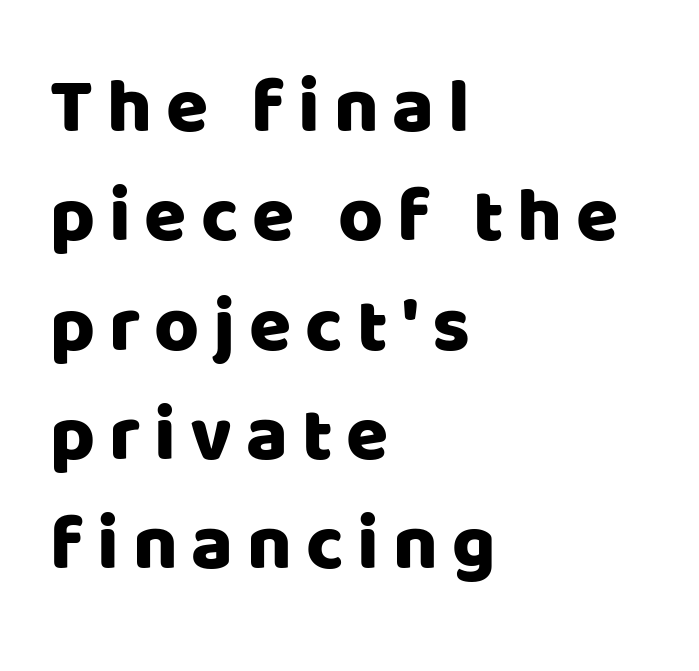
Q: Is the text italic (slanted)? A: No, it is upright.
Q: Is the typeface a serif or a sans-serif typeface? A: Sans-serif.
Q: Is the text underlined? A: No.
Q: How is the paragraph aligned? A: Left-aligned.
Q: Is the spacing between lines tight, normal or loose? A: Normal.
Q: Width (condensed, normal, or wide)? A: Normal.
Q: Stroke contrast? A: Low.
Q: x-height? A: Large.
Q: Monospaced? A: No.
